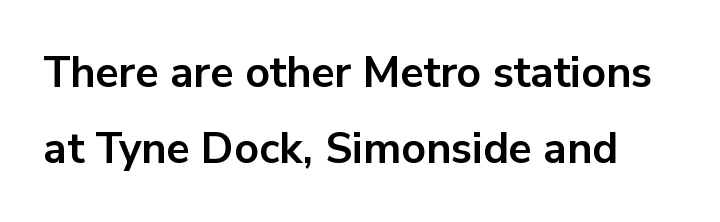
The image shows 43 px bold sans-serif type, upright; set line spacing 1.76x, normal letter spacing, not underlined; low stroke contrast and a medium x-height.
